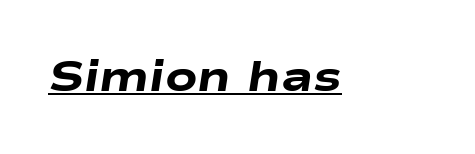
Q: Is the text bold? A: Yes.
Q: Is the text italic (slanted)? A: Yes, it leans right by about 9 degrees.
Q: Is the text underlined? A: Yes.
Q: Is the spacing between letters normal or unusually wide? A: Normal.
Q: Width (condensed, normal, or wide)? A: Wide.
Q: Stroke contrast? A: Low.
Q: x-height? A: Medium.
Q: Monospaced? A: No.
